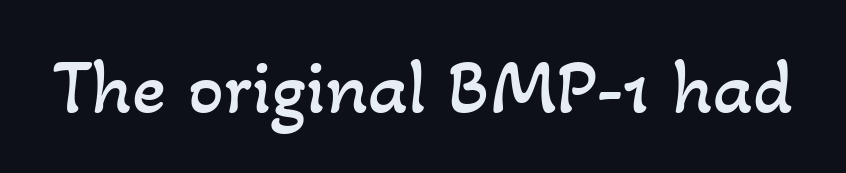
Q: Is the text bold? A: No.
Q: Is the text underlined? A: No.
Q: Is the spacing between letters normal or unusually wide? A: Normal.
Q: Width (condensed, normal, or wide)? A: Normal.
Q: Stroke contrast? A: Low.
Q: x-height? A: Small.
Q: Monospaced? A: No.
